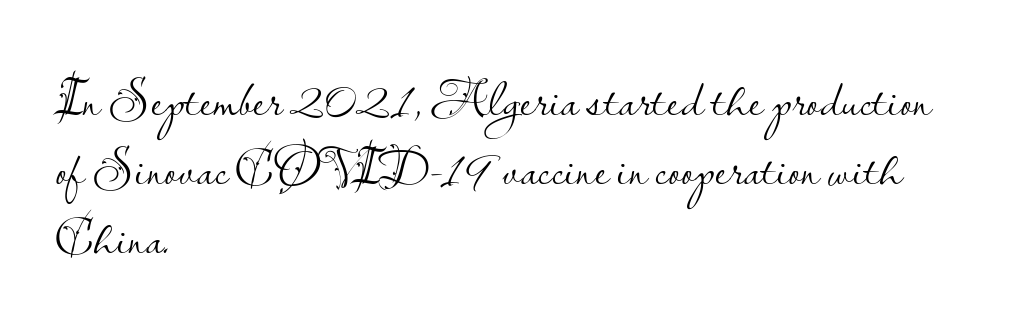
Q: Is the text bold? A: No.
Q: Is the text italic (slanted)? A: Yes.
Q: Is the typeface a serif or a sans-serif typeface? A: Sans-serif.
Q: Is the text underlined? A: No.
Q: How is the paragraph aligned? A: Left-aligned.
Q: Is the spacing between letters normal or unusually wide? A: Normal.
Q: Is the spacing between lines tight, normal or loose? A: Normal.
Q: Width (condensed, normal, or wide)? A: Normal.
Q: Stroke contrast? A: Low.
Q: x-height? A: Small.
Q: Monospaced? A: No.
